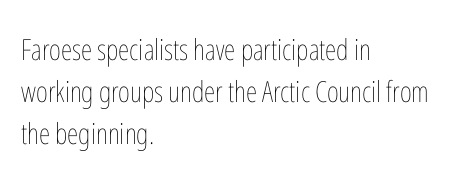
{"italic": "no", "bold": "no", "weight": "thin", "width": "condensed", "stroke_contrast": "low", "x_height": "medium", "monospaced": "no", "underline": "no", "align": "left", "line_spacing": "normal", "line_spacing_ratio": 1.44, "letter_spacing": "normal", "letter_spacing_em": 0.0, "glyph_px": 29}
